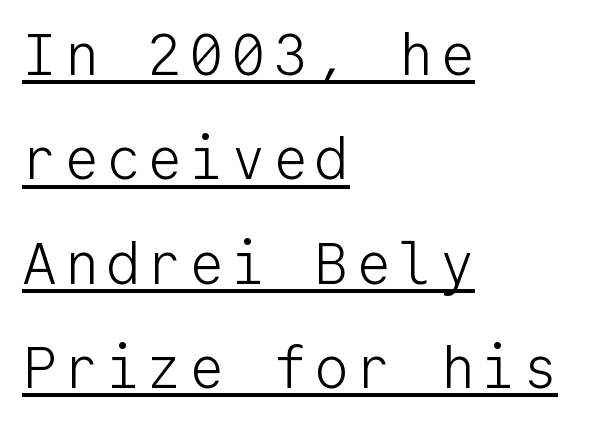
The image shows 58 px light sans-serif type, upright, monospaced; set left-aligned, line spacing 1.8x, underlined; low stroke contrast and a medium x-height.
